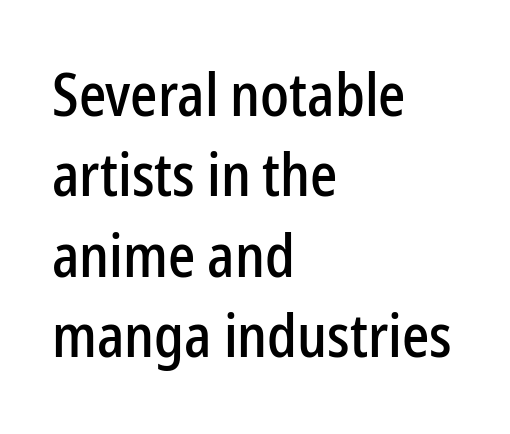
Q: Is the text italic (slanted)? A: No, it is upright.
Q: Is the typeface a serif or a sans-serif typeface? A: Sans-serif.
Q: Is the text underlined? A: No.
Q: How is the paragraph aligned? A: Left-aligned.
Q: Is the spacing between letters normal or unusually wide? A: Normal.
Q: Is the spacing between lines tight, normal or loose? A: Normal.
Q: Width (condensed, normal, or wide)? A: Condensed.
Q: Stroke contrast? A: Low.
Q: x-height? A: Medium.
Q: Monospaced? A: No.
